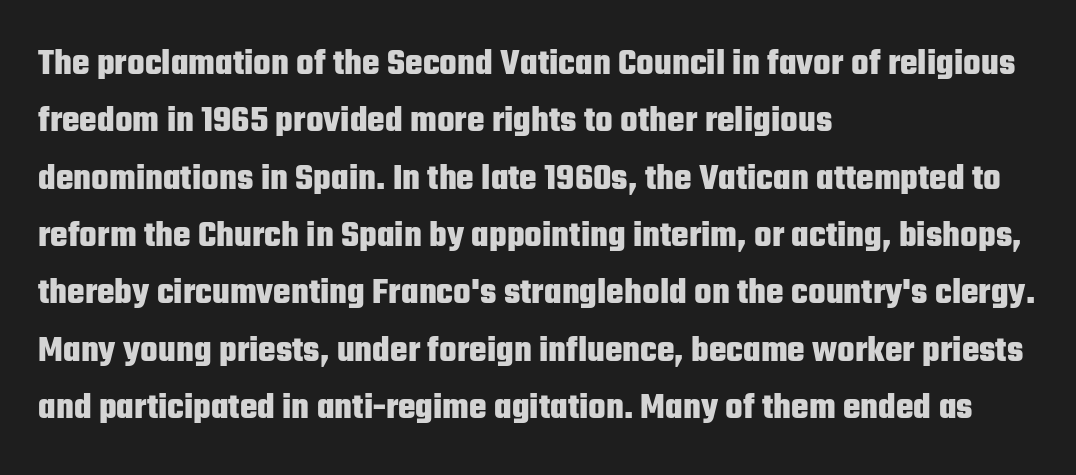
{"serif": "no", "italic": "no", "bold": "yes", "weight": "heavy", "width": "condensed", "stroke_contrast": "low", "x_height": "medium", "monospaced": "no", "underline": "no", "align": "left", "line_spacing": "normal", "line_spacing_ratio": 1.55, "letter_spacing": "normal", "letter_spacing_em": 0.0, "glyph_px": 37}
